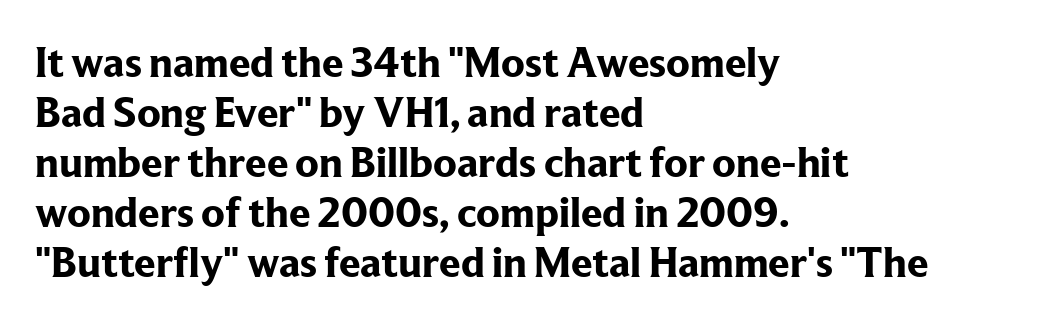
Does the weight exceed regular? Yes, all the way to bold. In terms of letterspacing, this is plain default setting. Font category for this specimen: serif. Spacing verdict: proportional, widths tailored to each character. Check under the words: just untouched page.
